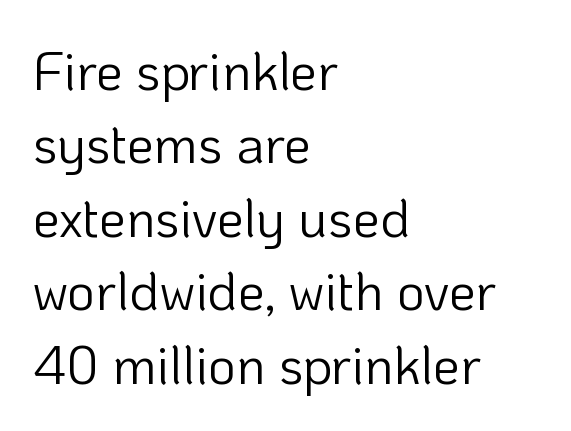
The image shows 54 px light sans-serif type, upright; set left-aligned, normal line spacing (1.36x), normal letter spacing, not underlined; low stroke contrast and a medium x-height.
